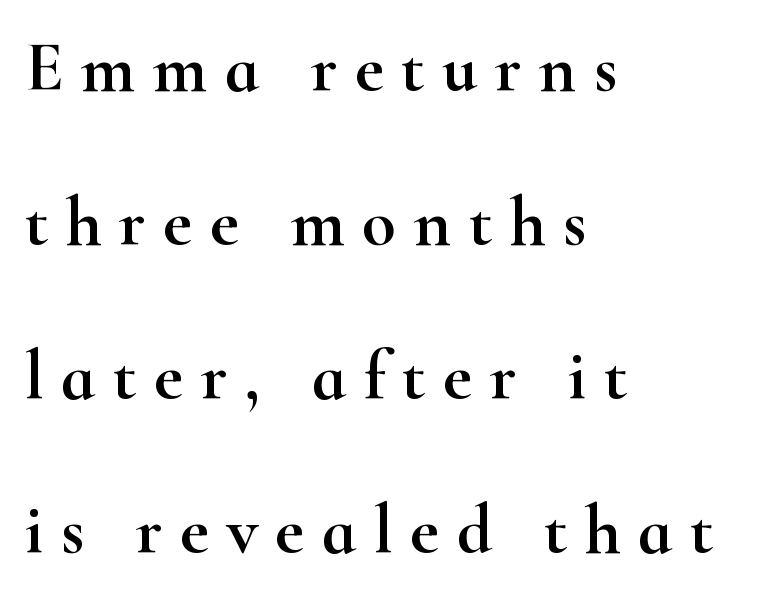
The image shows 70 px wide serif type, upright; set left-aligned, loose line spacing (2.2x), unusually wide letter spacing (+0.25 em), not underlined; high stroke contrast and a small x-height.
